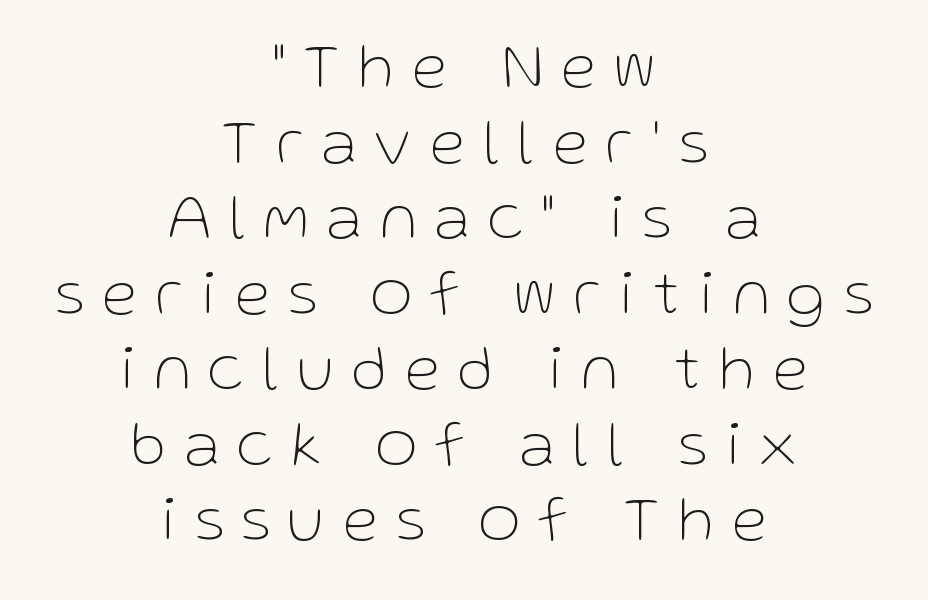
The image shows 64 px thin sans-serif type, upright; set centered, line spacing 1.18x, unusually wide letter spacing (+0.3 em), not underlined; low stroke contrast and a medium x-height.
